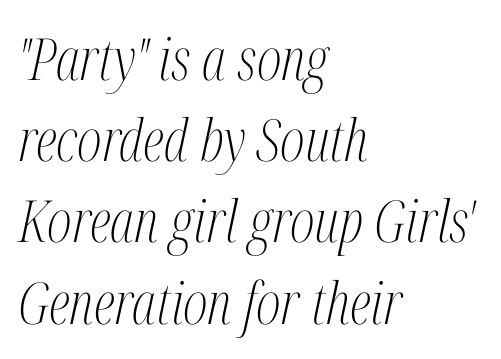
Q: Is the text bold? A: No.
Q: Is the text italic (slanted)? A: Yes, it leans right by about 12 degrees.
Q: Is the typeface a serif or a sans-serif typeface? A: Serif.
Q: Is the text underlined? A: No.
Q: How is the paragraph aligned? A: Left-aligned.
Q: Is the spacing between letters normal or unusually wide? A: Normal.
Q: Is the spacing between lines tight, normal or loose? A: Normal.
Q: Width (condensed, normal, or wide)? A: Condensed.
Q: Stroke contrast? A: Medium.
Q: x-height? A: Medium.
Q: Monospaced? A: No.
